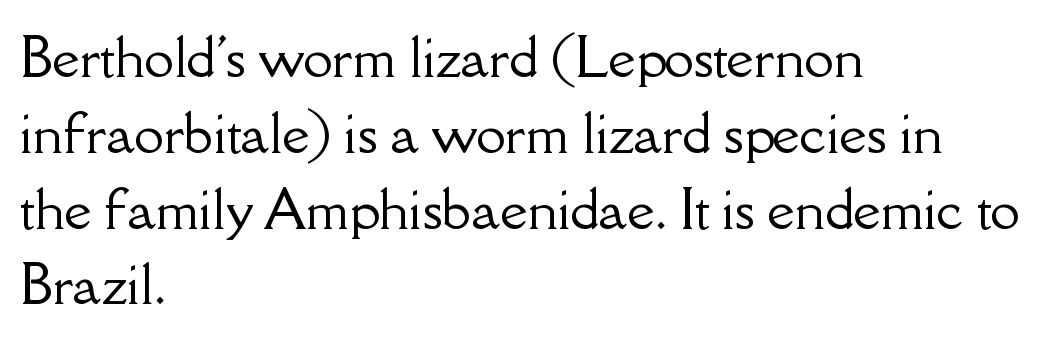
{"serif": "yes", "italic": "no", "width": "normal", "stroke_contrast": "low", "x_height": "small", "monospaced": "no", "underline": "no", "align": "left", "line_spacing": "normal", "line_spacing_ratio": 1.43, "letter_spacing": "normal", "letter_spacing_em": 0.0, "glyph_px": 53}
